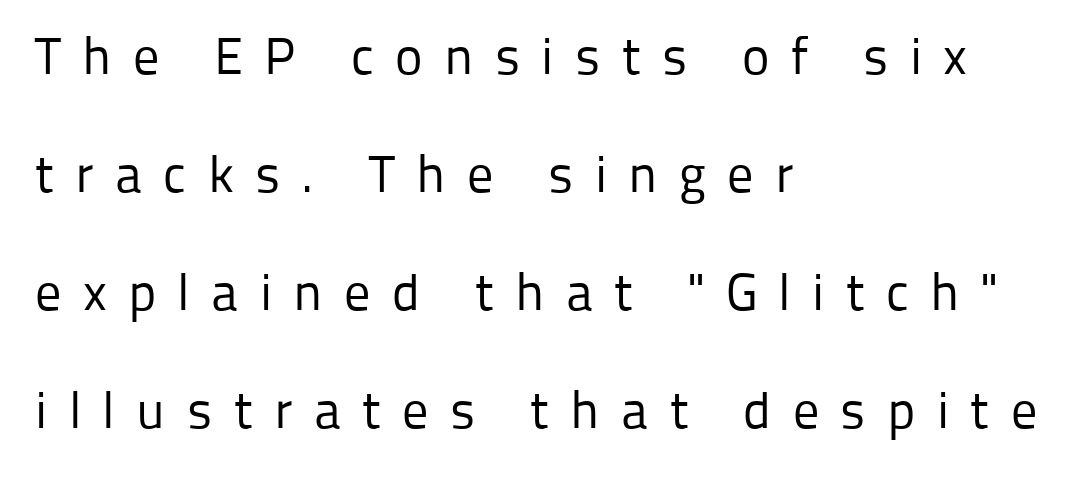
Q: Is the text bold? A: No.
Q: Is the text italic (slanted)? A: No, it is upright.
Q: Is the typeface a serif or a sans-serif typeface? A: Sans-serif.
Q: Is the text underlined? A: No.
Q: How is the paragraph aligned? A: Left-aligned.
Q: Is the spacing between letters normal or unusually wide? A: Unusually wide.
Q: Is the spacing between lines tight, normal or loose? A: Loose.
Q: Width (condensed, normal, or wide)? A: Normal.
Q: Stroke contrast? A: Low.
Q: x-height? A: Medium.
Q: Monospaced? A: No.
